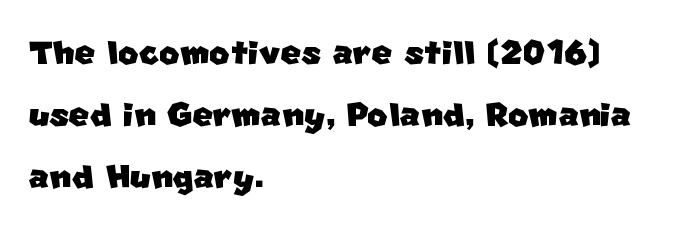
I'd call this a sans setting — the letters go barefoot. The face used here is rendered with its standard letterfit. Each new line begins a customary step beneath the previous one. These lines are rendered in a variable-pitch font. Is the block centered? No — it sits flush against the left margin. No word sits above an underline.
